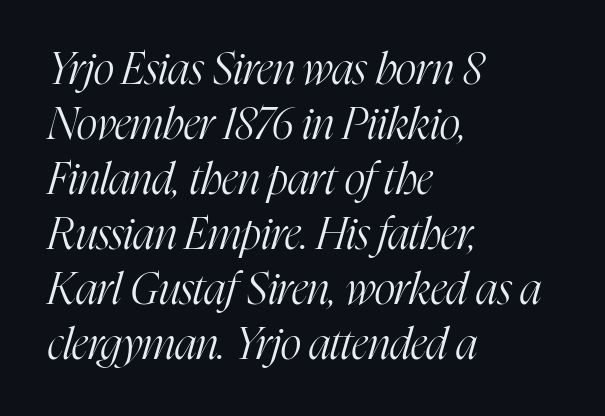
The image shows 44 px light, condensed serif type, italic (leaning right); set left-aligned, normal line spacing (1.25x), normal letter spacing, not underlined; high stroke contrast and a medium x-height.
